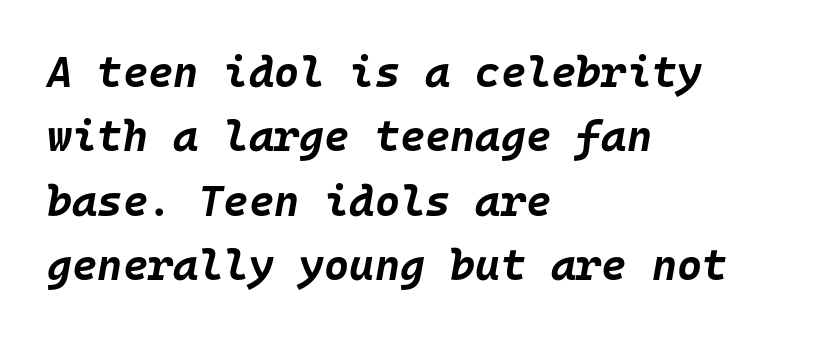
The strokes are fattened all the way to bold. Every character here occupies the same horizontal width, giving the sample a typewriter-like rhythm. Each word holds together tightly as a unit, with standard inter-letter gaps. Compared with ordinary roman type, these characters are visibly tilted. Line spacing here is normal. Glance below the letters and you will spot only blank space.
